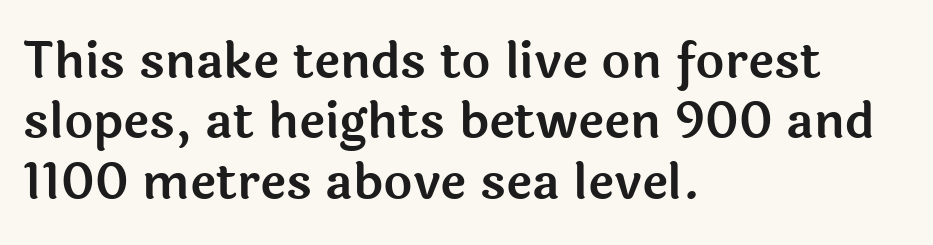
{"serif": "no", "italic": "no", "width": "normal", "x_height": "medium", "monospaced": "no", "underline": "no", "align": "left", "line_spacing_ratio": 1.21, "letter_spacing": "normal", "letter_spacing_em": 0.0, "glyph_px": 50}
